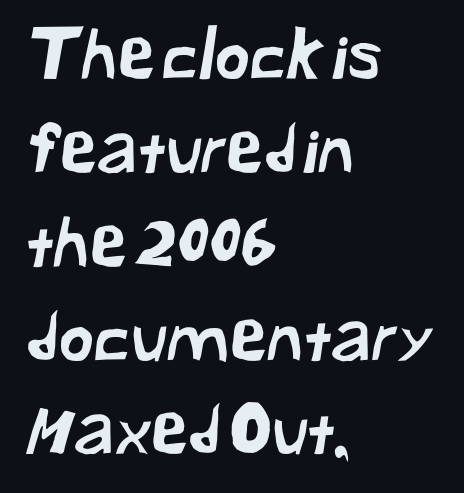
The image shows 68 px sans-serif type; set left-aligned, normal line spacing (1.38x), normal letter spacing, not underlined; low stroke contrast and a medium x-height.
